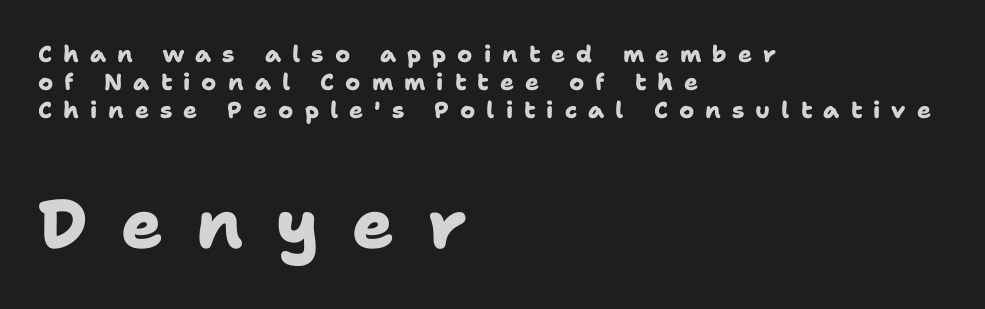
{"serif": "no", "bold": "yes", "weight": "heavy", "width": "normal", "stroke_contrast": "low", "x_height": "medium", "monospaced": "no", "underline": "no", "align": "left", "line_spacing_ratio": 1.21, "letter_spacing": "wide", "letter_spacing_em": 0.48, "larger_block": "second", "size_ratio": 3.0, "glyph_px": 69}
